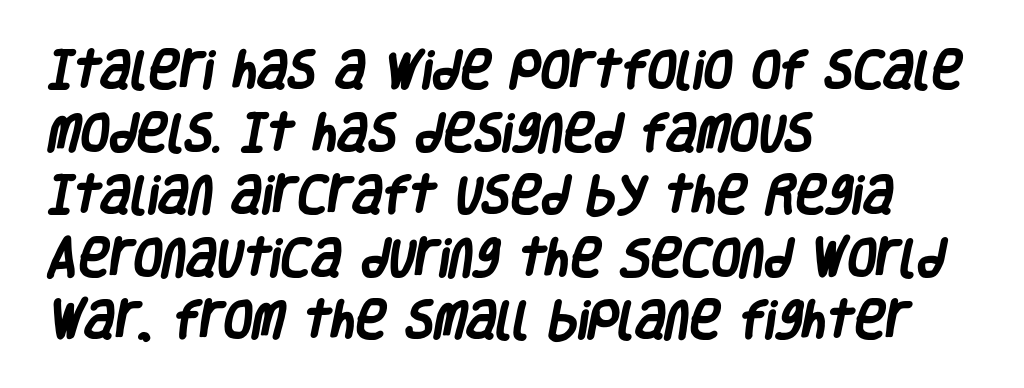
Q: Is the text bold? A: Yes.
Q: Is the typeface a serif or a sans-serif typeface? A: Sans-serif.
Q: Is the text underlined? A: No.
Q: How is the paragraph aligned? A: Left-aligned.
Q: Is the spacing between letters normal or unusually wide? A: Normal.
Q: Is the spacing between lines tight, normal or loose? A: Normal.
Q: Width (condensed, normal, or wide)? A: Condensed.
Q: Stroke contrast? A: Low.
Q: x-height? A: Large.
Q: Monospaced? A: No.
